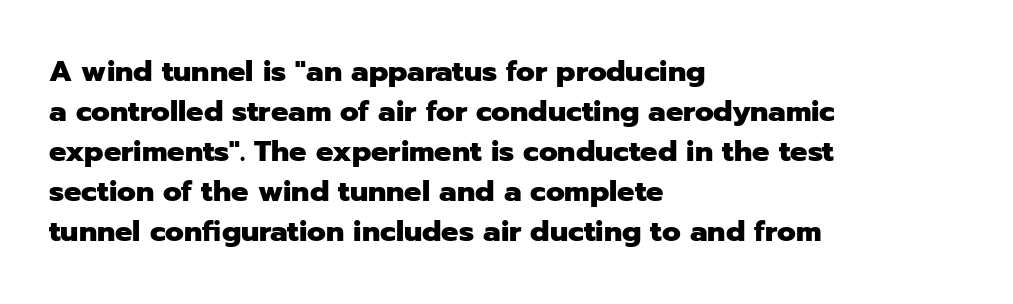
{"serif": "no", "italic": "no", "bold": "yes", "weight": "heavy", "width": "normal", "stroke_contrast": "low", "x_height": "medium", "monospaced": "no", "underline": "no", "align": "left", "line_spacing": "normal", "line_spacing_ratio": 1.38, "letter_spacing": "normal", "letter_spacing_em": 0.0, "glyph_px": 29}
